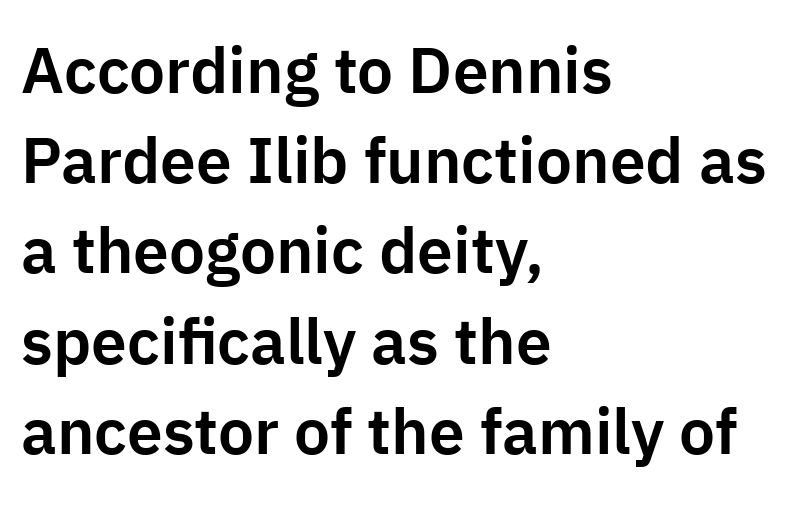
{"serif": "no", "italic": "no", "width": "normal", "stroke_contrast": "low", "x_height": "medium", "monospaced": "no", "underline": "no", "align": "left", "line_spacing": "normal", "line_spacing_ratio": 1.41, "letter_spacing": "normal", "letter_spacing_em": 0.0, "glyph_px": 64}
